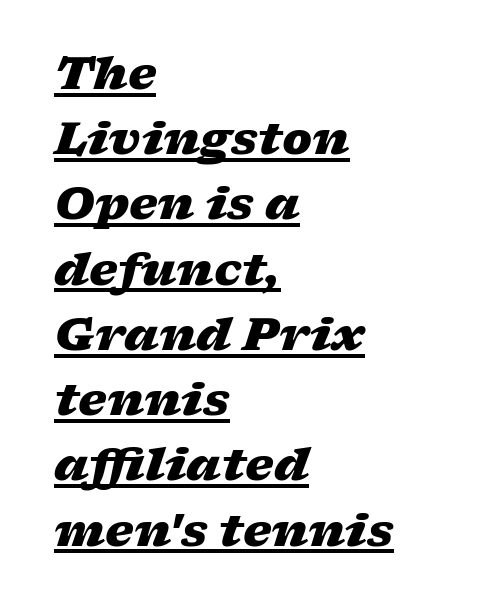
The image shows 45 px heavy, wide type, italic (leaning right); set left-aligned, normal line spacing (1.45x), normal letter spacing, underlined; low stroke contrast and a medium x-height.
